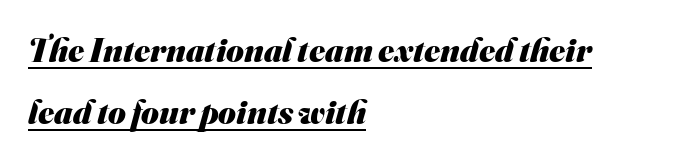
{"serif": "no", "bold": "yes", "weight": "heavy", "width": "normal", "stroke_contrast": "medium", "x_height": "small", "monospaced": "no", "underline": "yes", "align": "left", "line_spacing_ratio": 1.81, "letter_spacing": "normal", "letter_spacing_em": 0.0, "glyph_px": 34}
